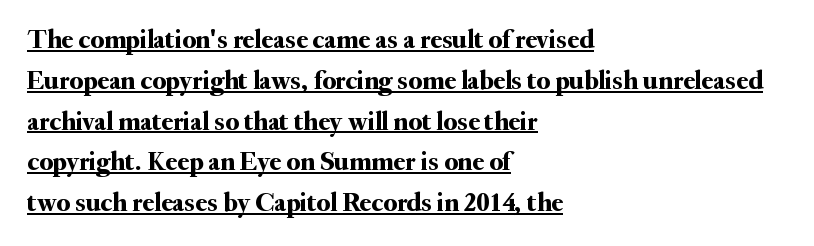
If you drew a line through each stem, it would be perfectly vertical. The words here are underlined. Alignment: flush left. The rendering uses a moderate line-height, typical for paragraphs. How are the letters spaced? Ordinarily, with no added tracking.
